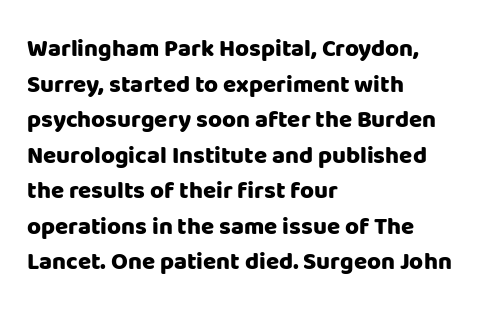
Its strokes are broad and dark, the hallmark of bold type. Short and long lines alike share a common starting point at left. Reading down the column, the eye jumps a familiar distance to each next line. Bare-footed words on every line.
